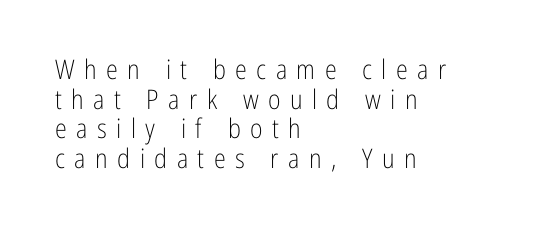
The image shows 27 px text type, upright; set left-aligned, tight line spacing (1.1x), unusually wide letter spacing (+0.35 em), not underlined.
